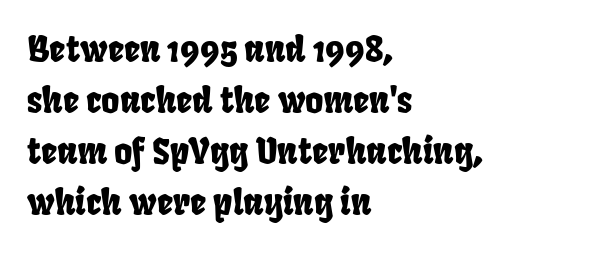
The image shows 35 px condensed sans-serif type; set left-aligned, normal line spacing (1.46x), normal letter spacing, not underlined; low stroke contrast and a large x-height.
